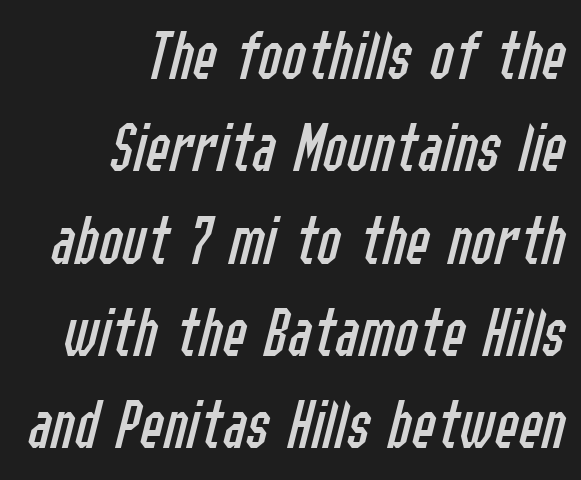
The image shows 71 px regular-weight, condensed type, italic (leaning right); set right-aligned, normal line spacing (1.3x), normal letter spacing, not underlined; low stroke contrast and a medium x-height.
